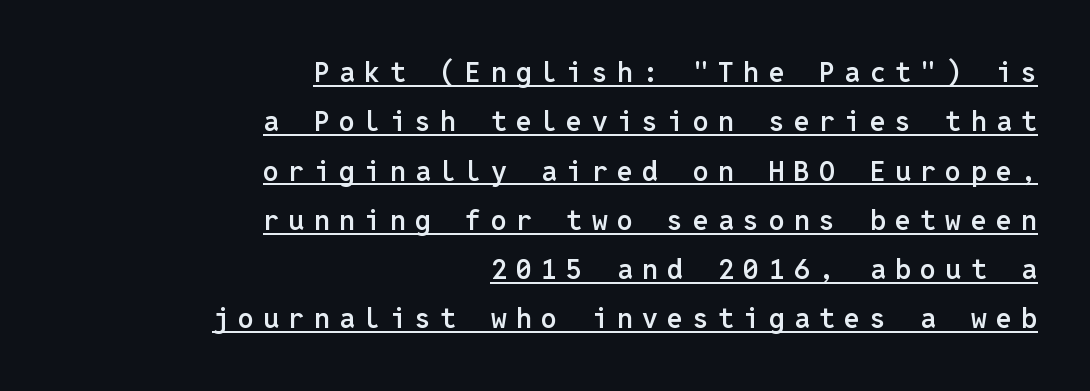
A typesetter would mark this as roman, not italic. The rag falls on the left side of this text block. Does a line run under the words? Yes, clearly. Slightly chunky letters — semibold, I'd say, not full bold. In terms of letterform style, serifs are entirely absent. The passage shown has open, widely tracked lettering throughout.
